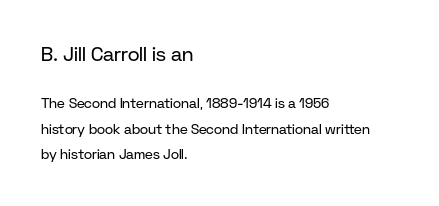
The image shows 20 px text type, upright; set left-aligned, line spacing 1.84x, normal letter spacing, not underlined; the first (top) block is 1.43x larger.
